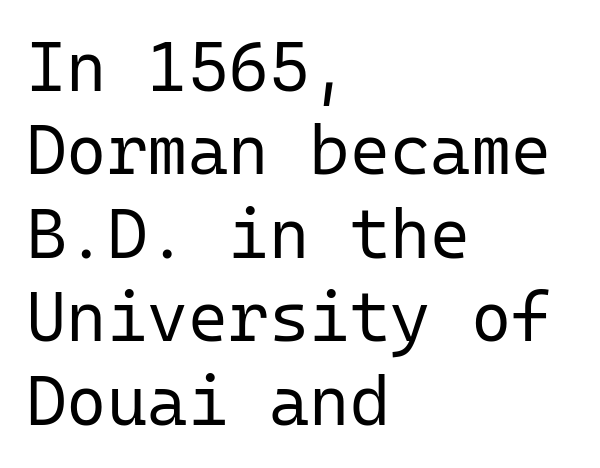
{"serif": "no", "italic": "no", "bold": "no", "weight": "regular", "width": "normal", "stroke_contrast": "low", "x_height": "medium", "monospaced": "yes", "underline": "no", "align": "left", "line_spacing_ratio": 1.21, "letter_spacing": "normal", "letter_spacing_em": 0.0, "glyph_px": 69}
